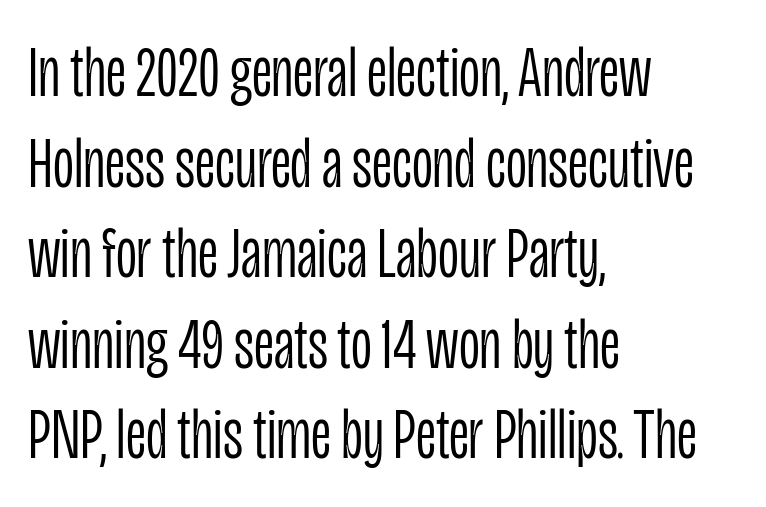
No chunkiness to these letters — they're not bold. Words appear dense and cohesive because spacing is normal. Vertical strokes here are truly vertical. A typesetter would call this proportional, since set widths differ per character. The paragraph has a hard left edge and a soft right edge. Nobody drew a line under any word here.
